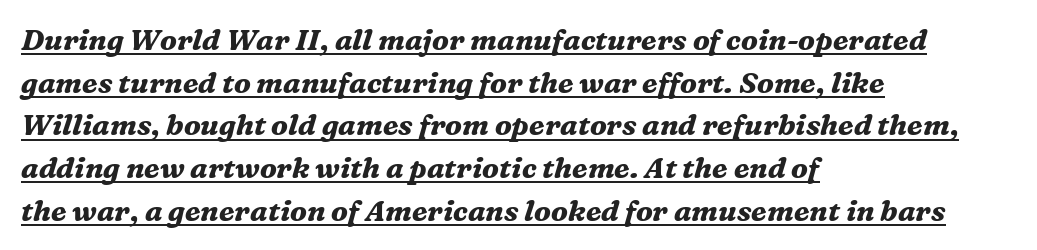
The lettering is marked with a stroke running underneath it. The horizontal fit of the characters is conventional and even. Successive baselines arrive at the customary interval. Stroke terminals: seriffed. An italicized treatment has been applied to the whole sample. Notice how the passage keeps a crisp vertical edge on the left only.
